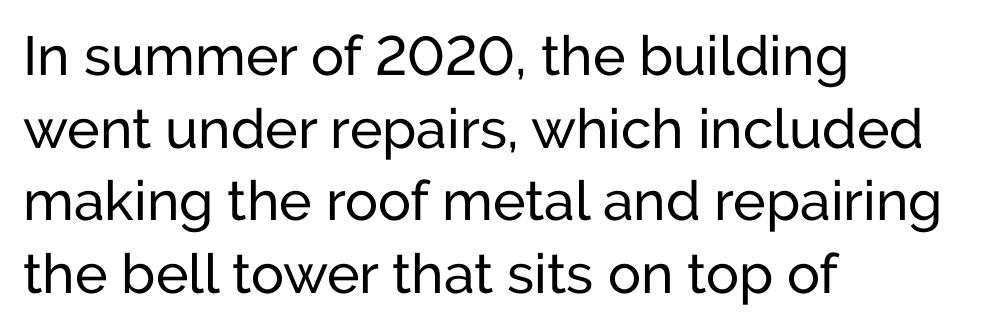
Q: Is the text bold? A: No.
Q: Is the text italic (slanted)? A: No, it is upright.
Q: Is the typeface a serif or a sans-serif typeface? A: Sans-serif.
Q: Is the text underlined? A: No.
Q: How is the paragraph aligned? A: Left-aligned.
Q: Is the spacing between letters normal or unusually wide? A: Normal.
Q: Is the spacing between lines tight, normal or loose? A: Normal.
Q: Width (condensed, normal, or wide)? A: Normal.
Q: Stroke contrast? A: Low.
Q: x-height? A: Medium.
Q: Monospaced? A: No.
